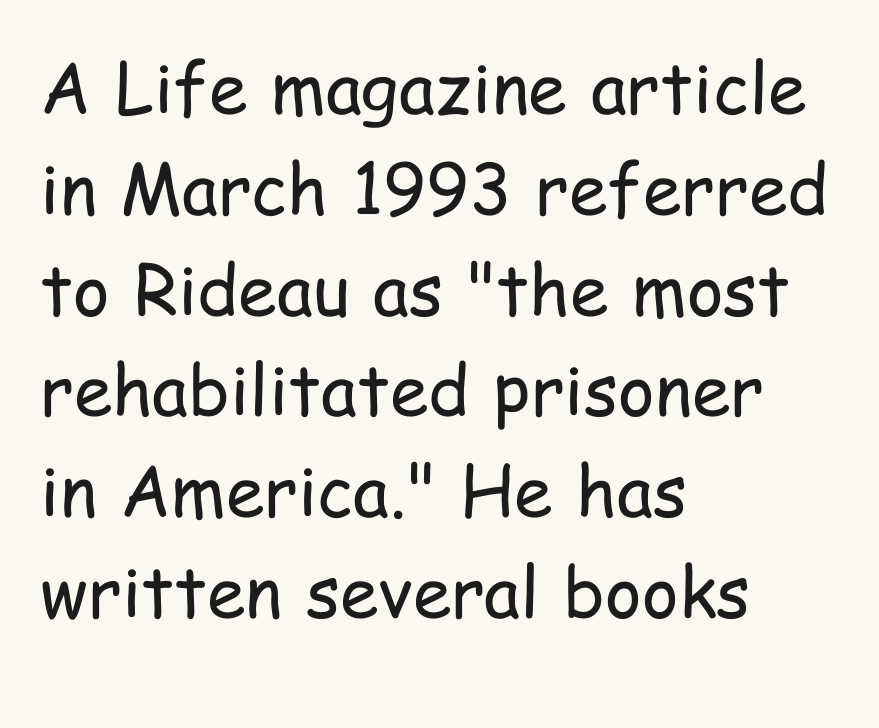
Q: Is the text bold? A: No.
Q: Is the text italic (slanted)? A: No, it is upright.
Q: Is the typeface a serif or a sans-serif typeface? A: Sans-serif.
Q: Is the text underlined? A: No.
Q: How is the paragraph aligned? A: Left-aligned.
Q: Is the spacing between letters normal or unusually wide? A: Normal.
Q: Is the spacing between lines tight, normal or loose? A: Normal.
Q: Width (condensed, normal, or wide)? A: Condensed.
Q: Stroke contrast? A: Low.
Q: x-height? A: Medium.
Q: Monospaced? A: No.
